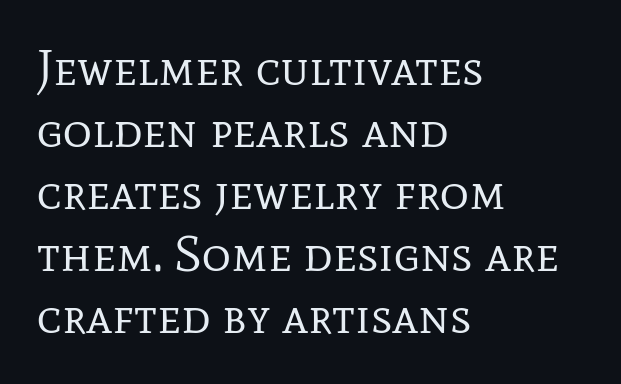
The image shows 50 px regular-weight serif type, upright; set left-aligned, line spacing 1.24x, normal letter spacing, not underlined; low stroke contrast and a medium x-height.
